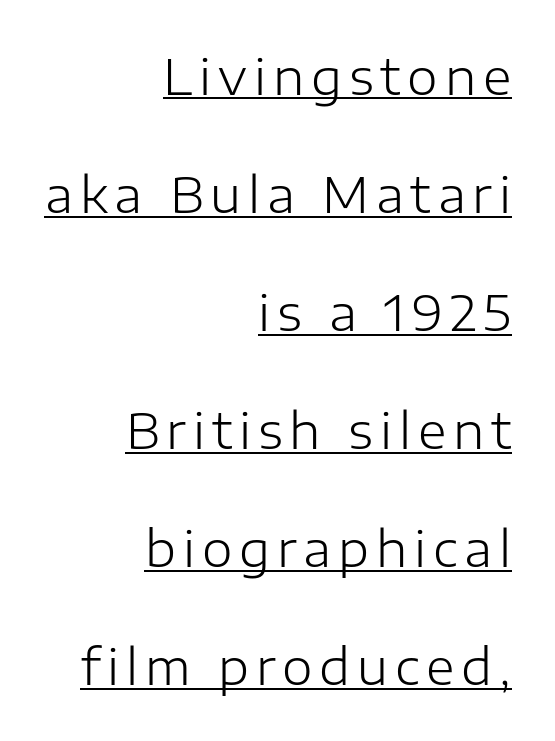
The block of text is sparse from top to bottom, with ample space between rows. The setting favours the right margin, as signatures and pull-quotes sometimes do. Do the characters align in a grid? No, the font is proportional. The type family on display is of the sans-serif kind.
